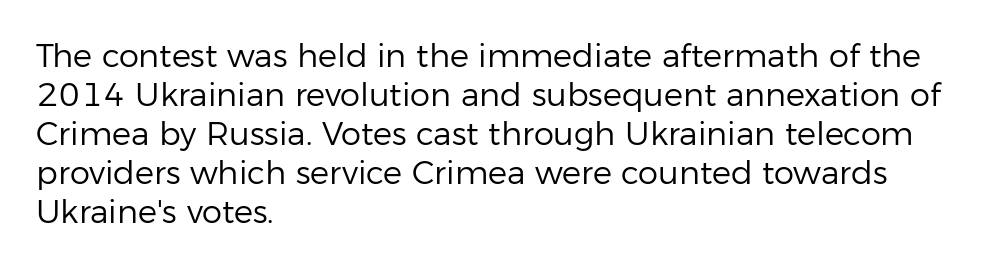
Q: Is the text bold? A: No.
Q: Is the text italic (slanted)? A: No, it is upright.
Q: Is the typeface a serif or a sans-serif typeface? A: Sans-serif.
Q: Is the text underlined? A: No.
Q: How is the paragraph aligned? A: Left-aligned.
Q: Is the spacing between letters normal or unusually wide? A: Normal.
Q: Width (condensed, normal, or wide)? A: Normal.
Q: Stroke contrast? A: Low.
Q: x-height? A: Medium.
Q: Monospaced? A: No.
